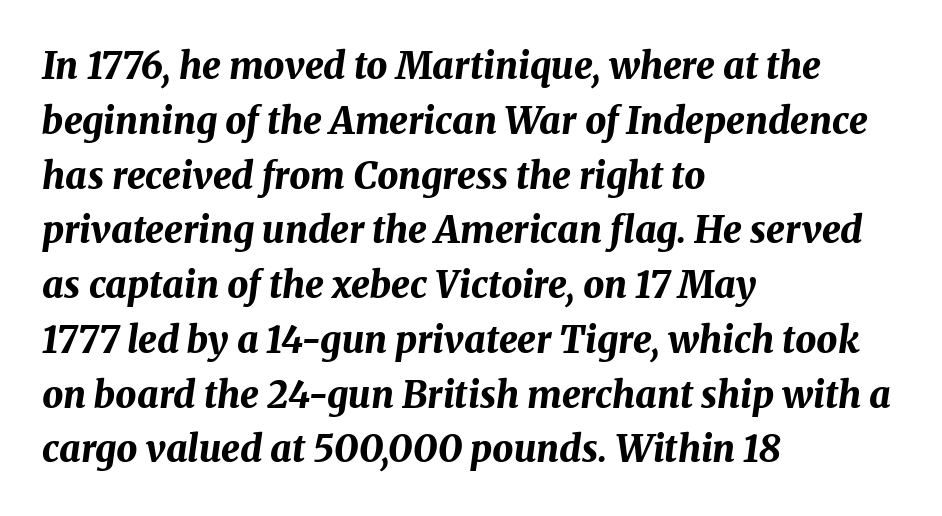
Whoever set this chose a conventional vertical rhythm. Horizontal alignment here is leftward, the default for most running prose. The space beneath each line is pristine and unruled. No extra tracking has been applied to these lines. These lines carry a lot of weight — the face is fully bold. In terms of posture, this sample is oblique.
